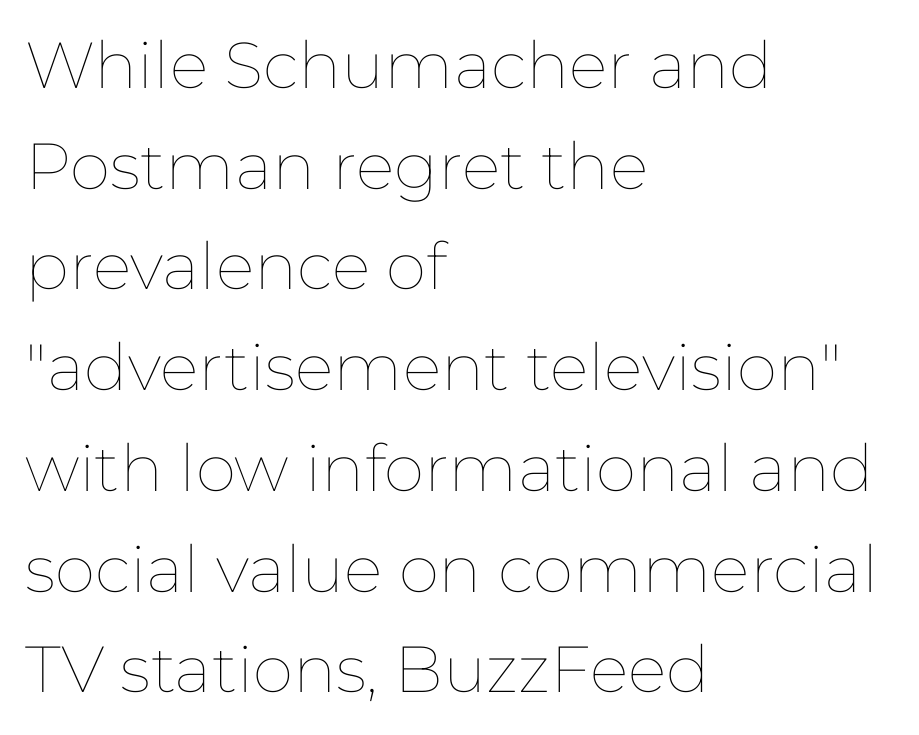
Q: Is the text bold? A: No.
Q: Is the text italic (slanted)? A: No, it is upright.
Q: Is the text underlined? A: No.
Q: How is the paragraph aligned? A: Left-aligned.
Q: Is the spacing between letters normal or unusually wide? A: Normal.
Q: Is the spacing between lines tight, normal or loose? A: Normal.
Q: Width (condensed, normal, or wide)? A: Normal.
Q: Stroke contrast? A: Low.
Q: x-height? A: Medium.
Q: Monospaced? A: No.
